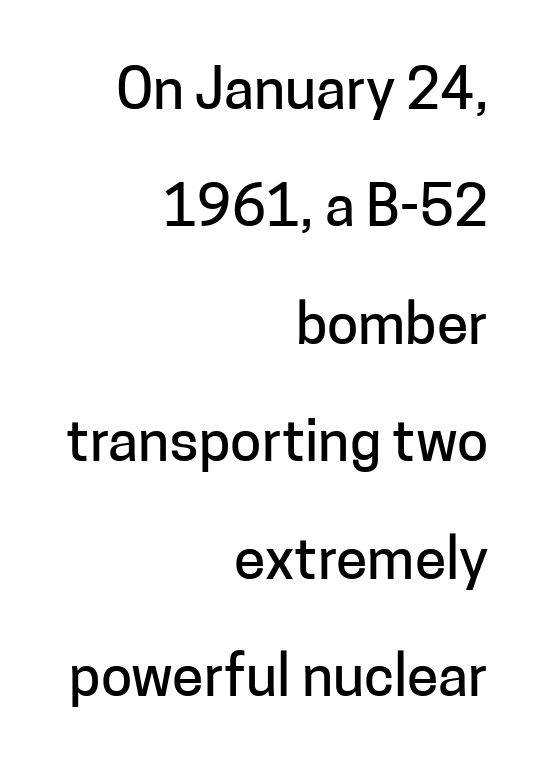
Right-aligned paragraph, ragged on the left. Do the characters align in a grid? No, the font is proportional. Type without underlining. The line-height multiplier appears high, well above default. Posture: straight, roman, zero tilt. The letters carry no serifs — their stems end cleanly without finishing strokes.
